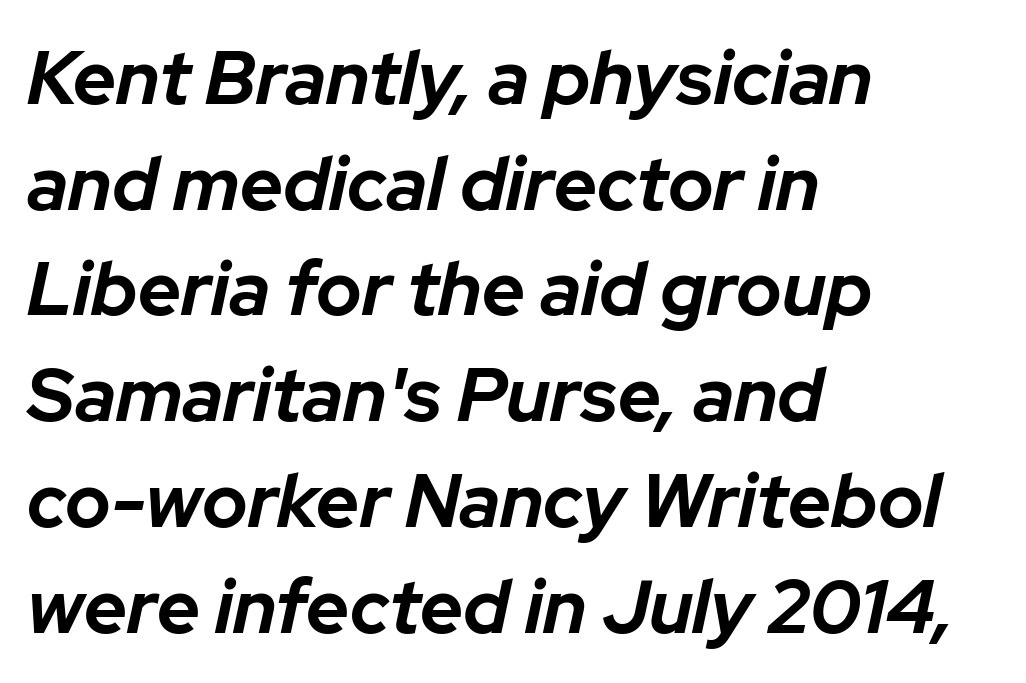
Varying glyph widths throughout — classic text-font behaviour. The gap between lines stays unmarked. This is heavy type, rendered in bold. The rows are spaced the way most documents space them. Would a proofreader flag this as italicized? Yes. Observe the ordinary spacing: letters are neighbours, not strangers.
